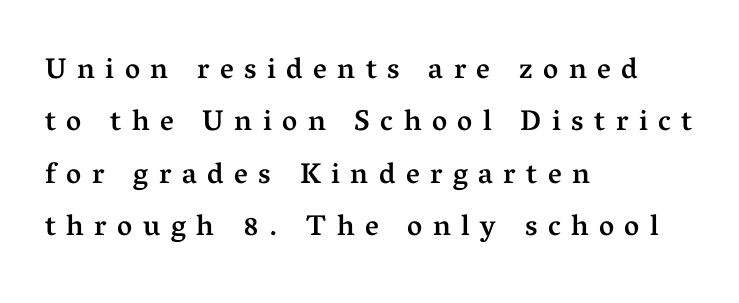
The image shows 29 px semibold serif type, upright; set left-aligned, line spacing 1.81x, unusually wide letter spacing (+0.36 em), not underlined; medium stroke contrast and a medium x-height.
